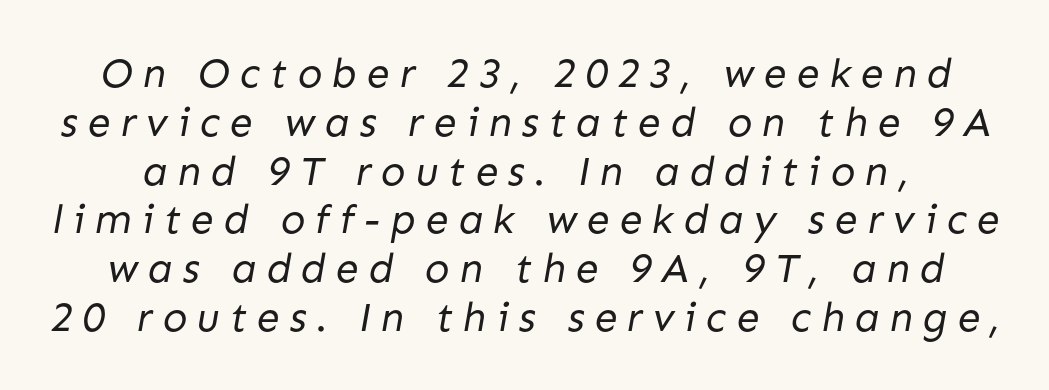
The image shows 41 px regular-weight sans-serif type; set line spacing 1.19x, unusually wide letter spacing (+0.24 em), not underlined; low stroke contrast and a medium x-height.
